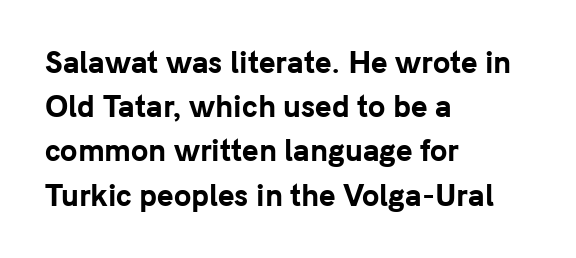
{"serif": "no", "italic": "no", "bold": "yes", "weight": "bold", "width": "normal", "stroke_contrast": "low", "x_height": "medium", "monospaced": "no", "underline": "no", "align": "left", "line_spacing": "normal", "line_spacing_ratio": 1.58, "letter_spacing": "normal", "letter_spacing_em": 0.0, "glyph_px": 28}
